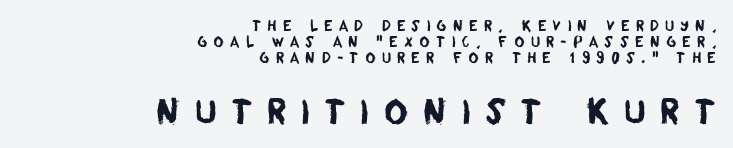
{"serif": "no", "width": "normal", "stroke_contrast": "low", "x_height": "large", "monospaced": "no", "underline": "no", "align": "right", "line_spacing_ratio": 1.16, "letter_spacing": "wide", "letter_spacing_em": 0.43, "larger_block": "second", "size_ratio": 2.36, "glyph_px": 33}
